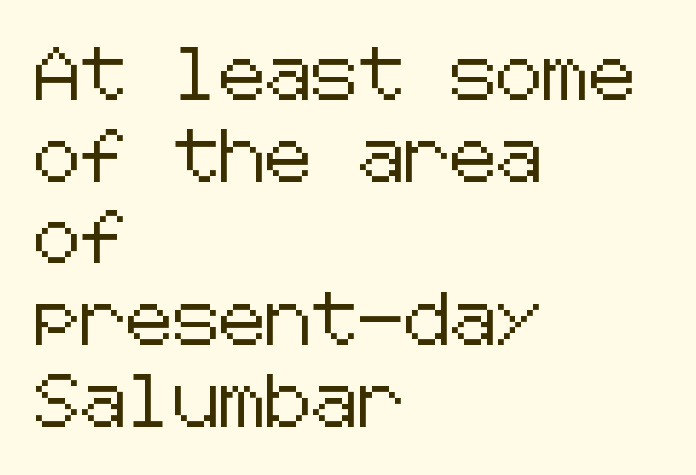
The image shows 52 px sans-serif type, upright; set left-aligned, normal line spacing (1.57x), normal letter spacing, not underlined; low stroke contrast and a medium x-height.
